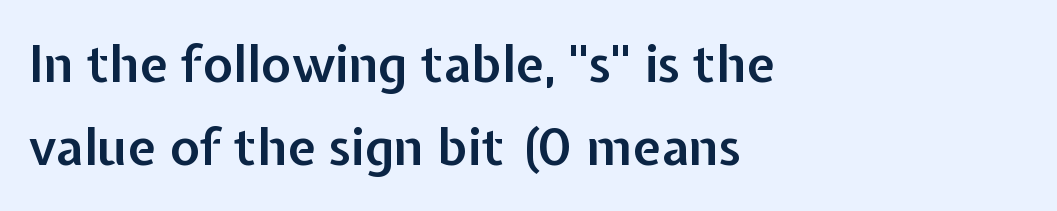
Q: Is the text bold? A: Semi-bold.
Q: Is the text italic (slanted)? A: No, it is upright.
Q: Is the typeface a serif or a sans-serif typeface? A: Sans-serif.
Q: Is the text underlined? A: No.
Q: How is the paragraph aligned? A: Left-aligned.
Q: Is the spacing between letters normal or unusually wide? A: Normal.
Q: Is the spacing between lines tight, normal or loose? A: Normal.
Q: Width (condensed, normal, or wide)? A: Normal.
Q: Stroke contrast? A: Low.
Q: x-height? A: Medium.
Q: Monospaced? A: No.
